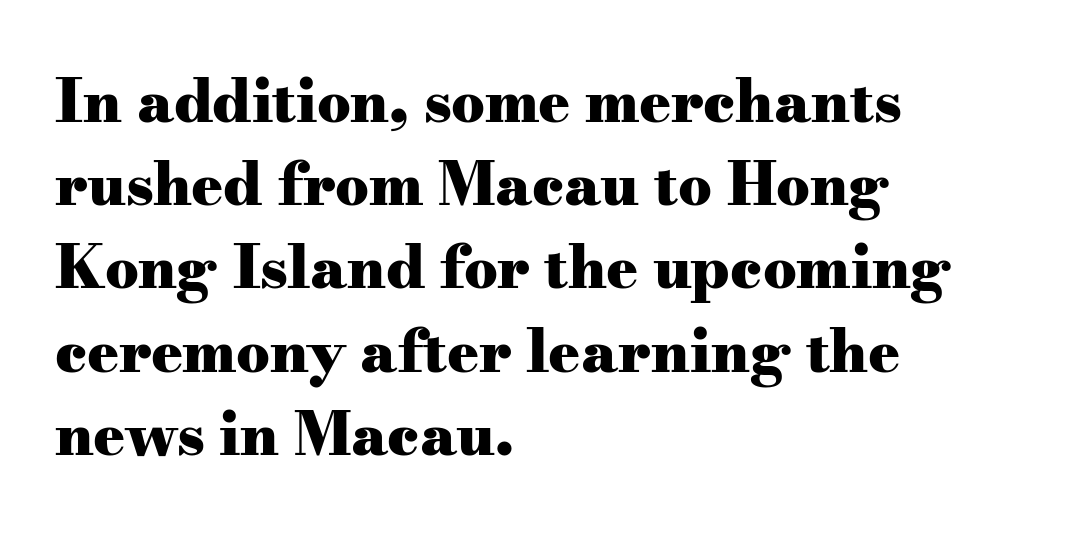
Regarding leading, the lines here are spaced in the standard way. The face used here is proportionally spaced, like ordinary book or web type. Pretty heavy lettering here — definitely bold. The specimen omits any rule beneath the text block's lines. A typesetter would call this zero additional tracking.
